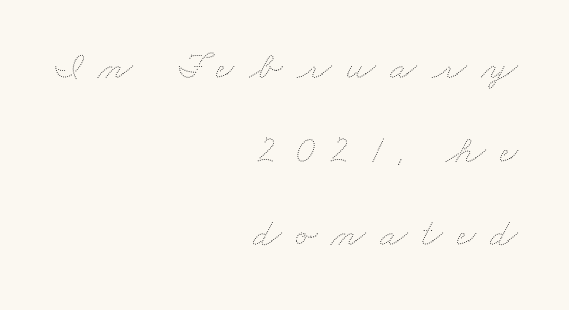
{"bold": "no", "weight": "thin", "width": "wide", "stroke_contrast": "medium", "x_height": "small", "monospaced": "no", "underline": "no", "align": "right", "line_spacing": "loose", "line_spacing_ratio": 2.09, "letter_spacing": "wide", "letter_spacing_em": 0.36, "glyph_px": 40}
